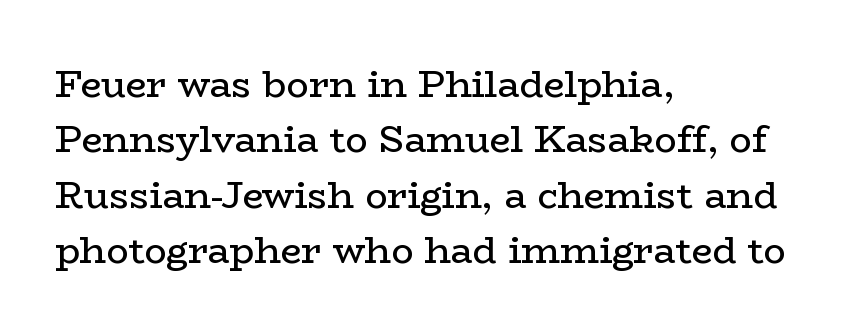
Q: Is the text bold? A: No.
Q: Is the text italic (slanted)? A: No, it is upright.
Q: Is the typeface a serif or a sans-serif typeface? A: Serif.
Q: Is the text underlined? A: No.
Q: How is the paragraph aligned? A: Left-aligned.
Q: Is the spacing between letters normal or unusually wide? A: Normal.
Q: Is the spacing between lines tight, normal or loose? A: Normal.
Q: Width (condensed, normal, or wide)? A: Wide.
Q: Stroke contrast? A: Low.
Q: x-height? A: Medium.
Q: Monospaced? A: No.
